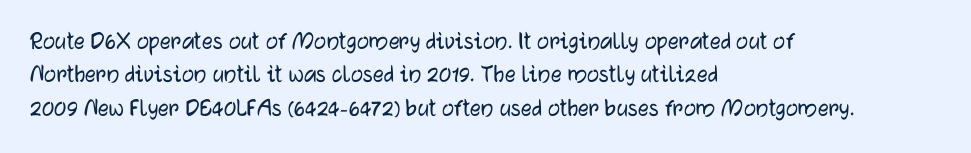
{"italic": "no", "underline": "no", "align": "left", "line_spacing_ratio": 1.24, "letter_spacing": "normal", "letter_spacing_em": 0.0, "glyph_px": 27}
